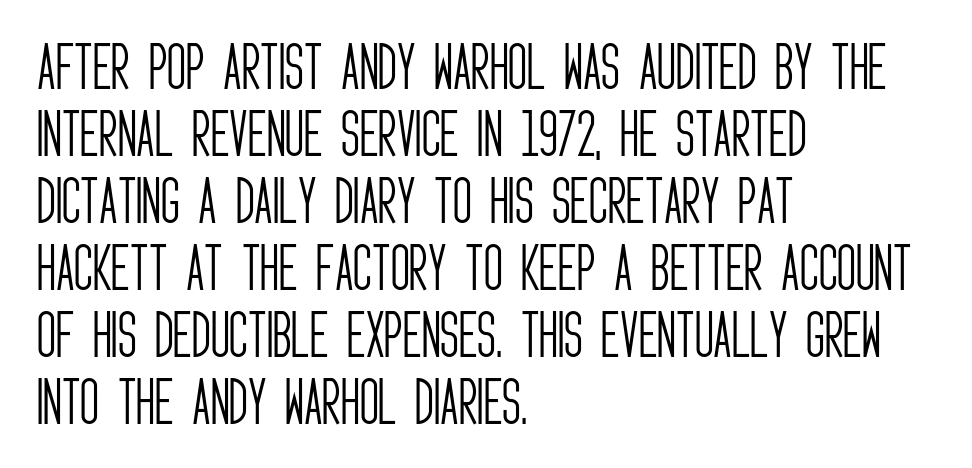
Q: Is the text bold? A: No.
Q: Is the text italic (slanted)? A: No, it is upright.
Q: Is the typeface a serif or a sans-serif typeface? A: Sans-serif.
Q: Is the text underlined? A: No.
Q: How is the paragraph aligned? A: Left-aligned.
Q: Is the spacing between letters normal or unusually wide? A: Normal.
Q: Is the spacing between lines tight, normal or loose? A: Normal.
Q: Width (condensed, normal, or wide)? A: Condensed.
Q: Stroke contrast? A: Low.
Q: x-height? A: Large.
Q: Monospaced? A: No.
